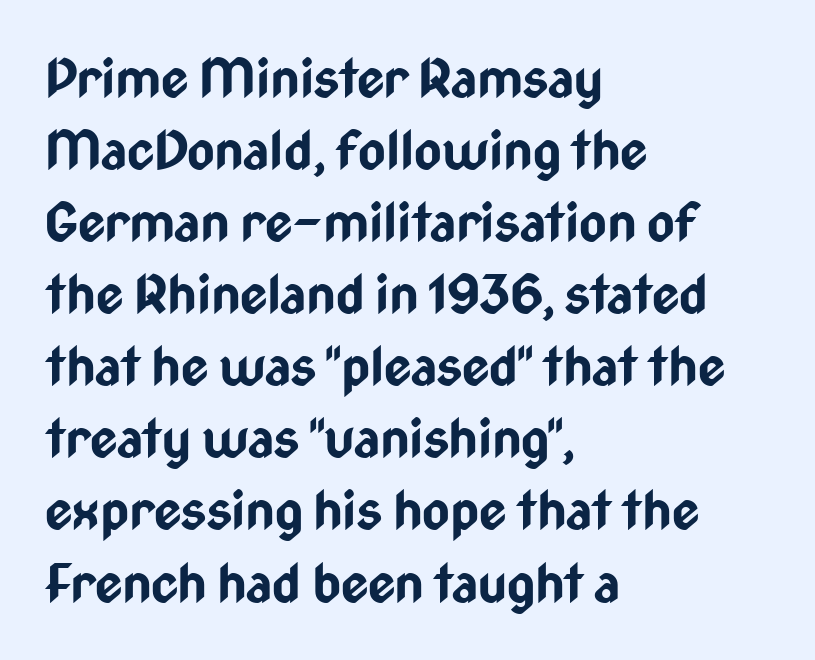
The image shows 53 px bold, condensed sans-serif type, upright; set left-aligned, normal line spacing (1.36x), normal letter spacing, not underlined; low stroke contrast and a medium x-height.
